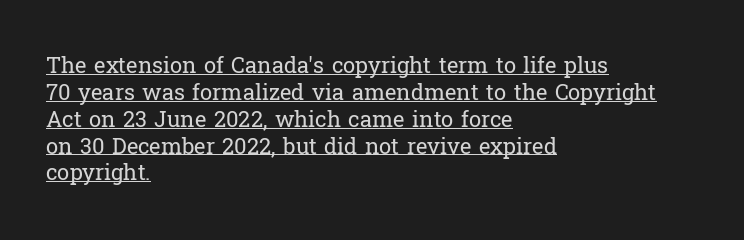
Q: Is the text bold? A: No.
Q: Is the text italic (slanted)? A: No, it is upright.
Q: Is the text underlined? A: Yes.
Q: How is the paragraph aligned? A: Left-aligned.
Q: Is the spacing between letters normal or unusually wide? A: Normal.
